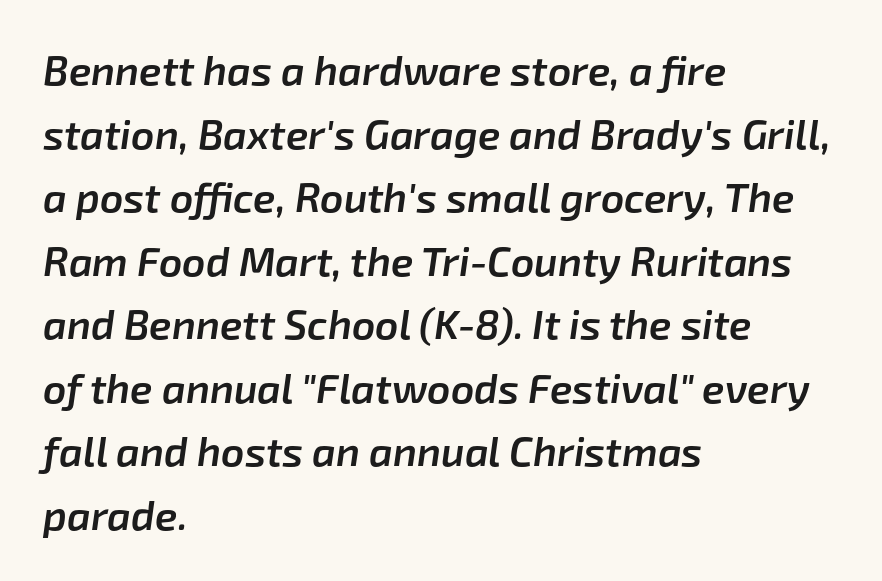
The gap between lines stays unmarked. There's an unmistakable incline to the writing here. The font is running at a semibold setting, under full bold. In CSS terms this would be text-align: left. Proportional: the letters do not fall into vertical columns.
